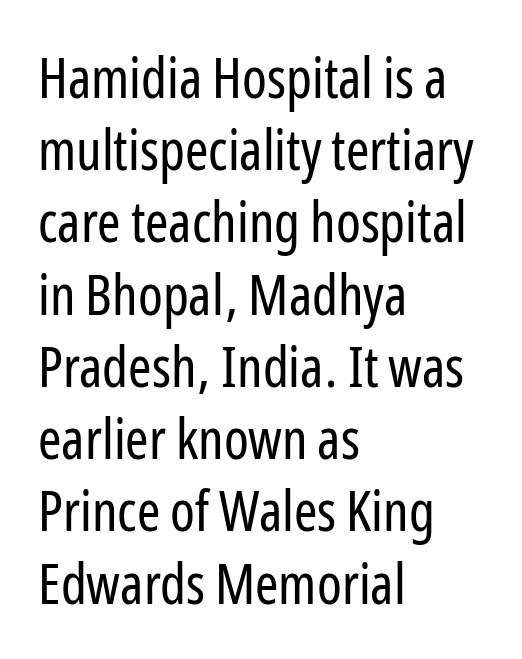
Q: Is the text bold? A: No.
Q: Is the text italic (slanted)? A: No, it is upright.
Q: Is the typeface a serif or a sans-serif typeface? A: Sans-serif.
Q: Is the text underlined? A: No.
Q: How is the paragraph aligned? A: Left-aligned.
Q: Is the spacing between letters normal or unusually wide? A: Normal.
Q: Is the spacing between lines tight, normal or loose? A: Normal.
Q: Width (condensed, normal, or wide)? A: Condensed.
Q: Stroke contrast? A: Low.
Q: x-height? A: Medium.
Q: Monospaced? A: No.
